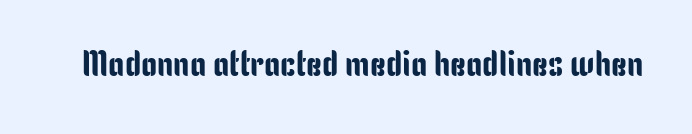
The image shows 36 px condensed sans-serif type, upright; set normal letter spacing, not underlined; low stroke contrast and a medium x-height.
